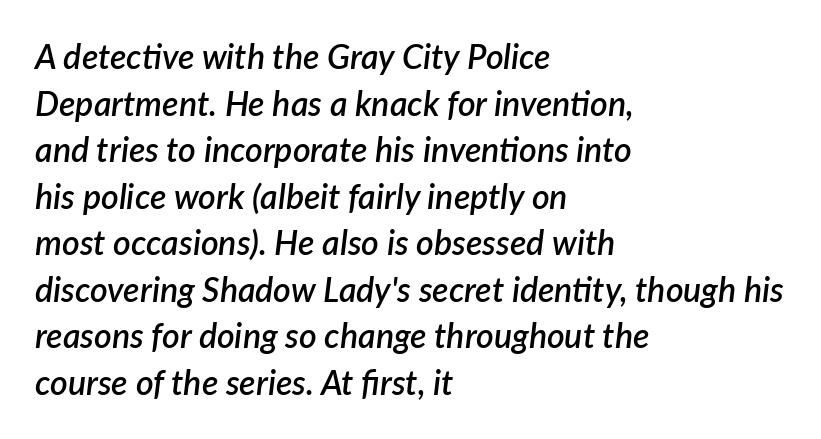
The line texture is even and compact thanks to regular tracking. A normal amount of white space separates one row of letters from the next. A clean baseline with only descenders dipping below it. The paragraph has a hard left edge and a soft right edge. These lines are rendered in a variable-pitch font.
